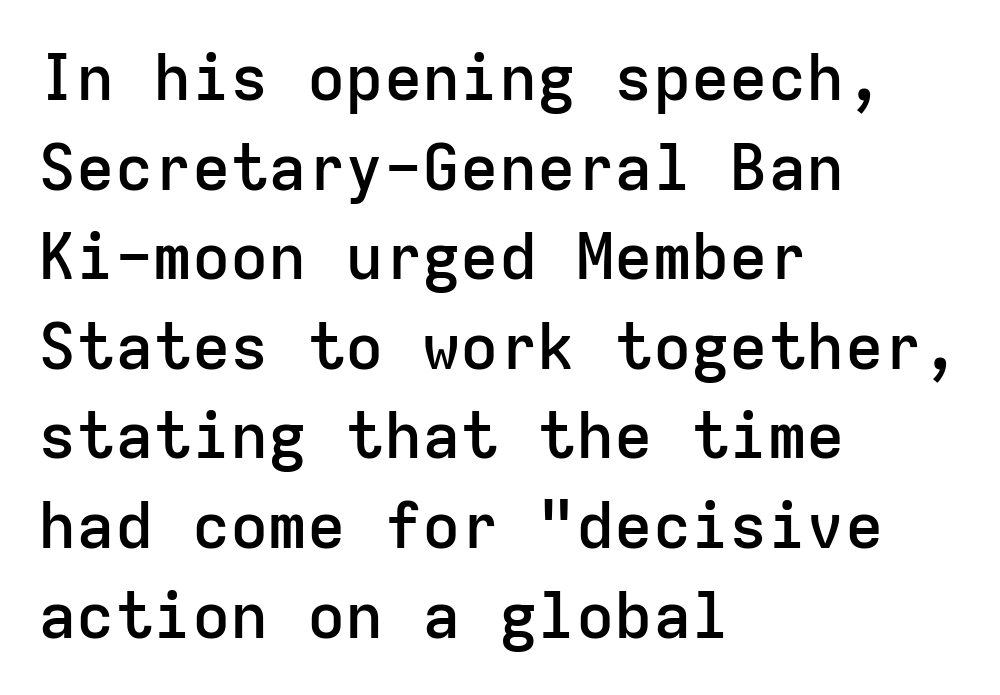
Compared with typical body copy, the letter spacing here is the same. The characters display no serif detailing; their extremities are plain. Students, this is semibold: more ink than regular, less than bold. Notice how the passage keeps a crisp vertical edge on the left only.
